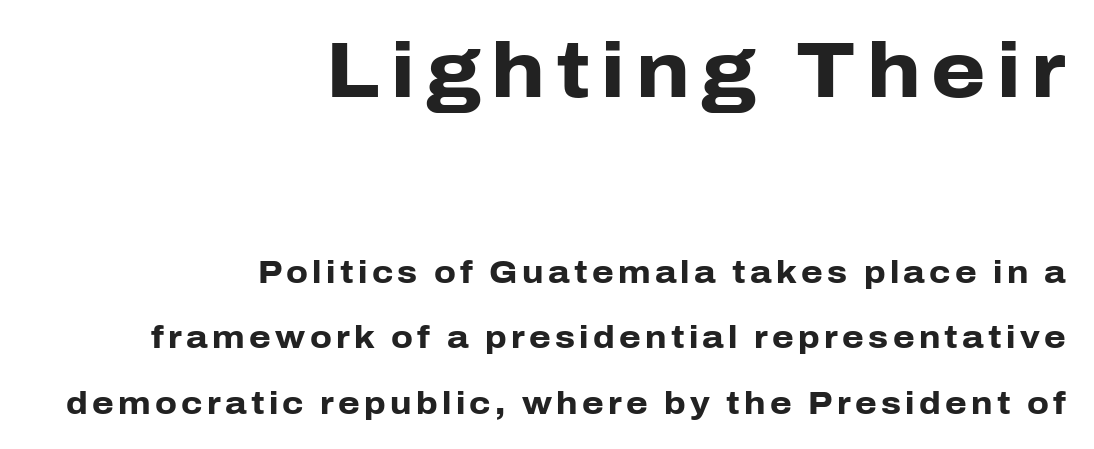
The image shows 78 px heavy sans-serif type, upright; set right-aligned, loose line spacing (2.11x), not underlined; the first (top) block is 2.52x larger; low stroke contrast and a medium x-height.
